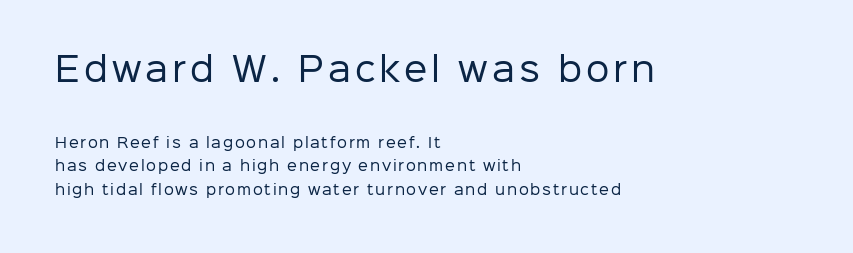
Q: Is the text bold? A: No.
Q: Is the text italic (slanted)? A: No, it is upright.
Q: Is the typeface a serif or a sans-serif typeface? A: Sans-serif.
Q: Is the text underlined? A: No.
Q: How is the paragraph aligned? A: Left-aligned.
Q: Is the spacing between lines tight, normal or loose? A: Normal.
Q: Which block of text is set in a larger size, the first (top) or the second (bottom)? A: The first (top) one.
Q: Width (condensed, normal, or wide)? A: Normal.
Q: Stroke contrast? A: Low.
Q: x-height? A: Medium.
Q: Monospaced? A: No.
